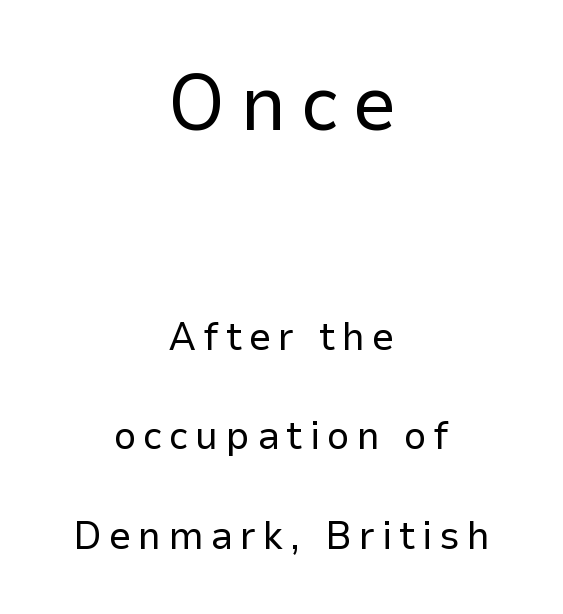
{"serif": "no", "italic": "no", "bold": "no", "weight": "regular", "width": "normal", "stroke_contrast": "low", "x_height": "medium", "monospaced": "no", "underline": "no", "align": "center", "line_spacing": "loose", "line_spacing_ratio": 2.48, "larger_block": "first", "size_ratio": 1.98, "glyph_px": 79}
